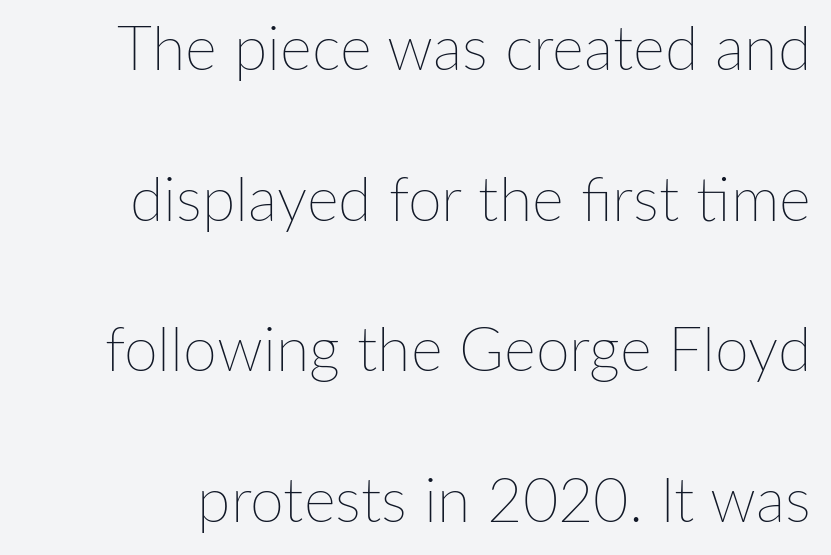
The image shows 61 px thin type, upright; set loose line spacing (2.47x), normal letter spacing, not underlined; low stroke contrast and a medium x-height.
